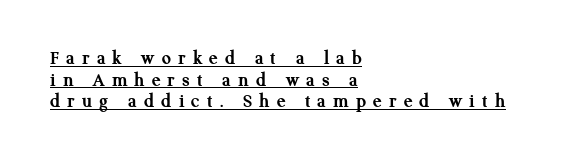
A continuous stroke trails under the words, as in a hyperlink. All the whitespace from short lines collects on the right. Horizontal bands of white between lines are thin slivers. Inter-character spacing is expanded well beyond the font's built-in metrics.
